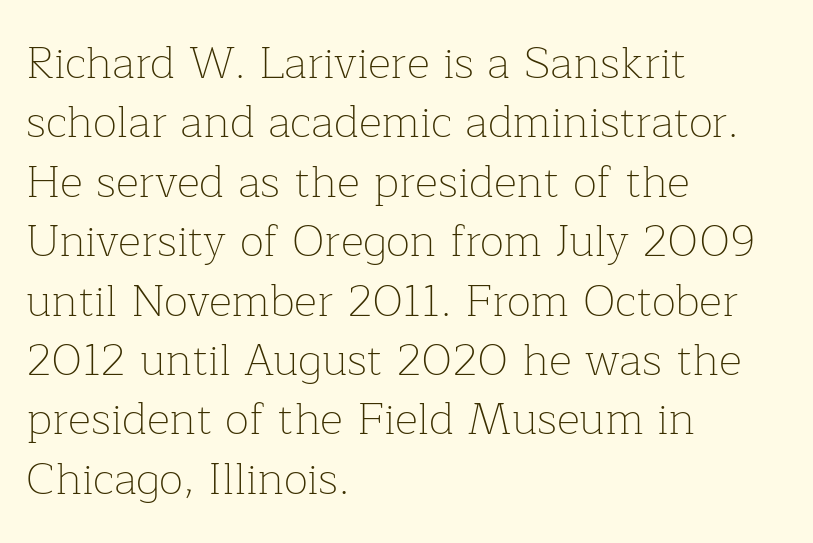
The image shows 45 px thin serif type, upright; set left-aligned, normal line spacing (1.32x), normal letter spacing, not underlined; low stroke contrast and a medium x-height.
